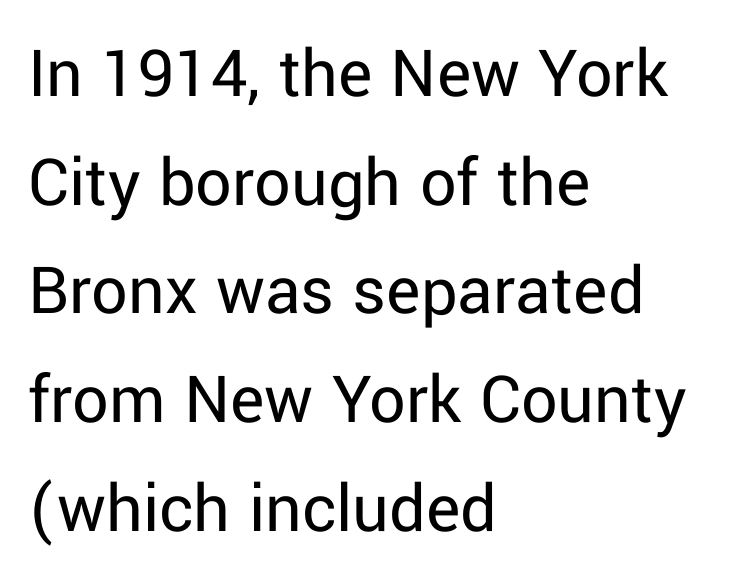
{"serif": "no", "italic": "no", "bold": "no", "weight": "regular", "width": "normal", "stroke_contrast": "low", "x_height": "medium", "monospaced": "no", "underline": "no", "align": "left", "line_spacing": "normal", "line_spacing_ratio": 1.51, "letter_spacing": "normal", "letter_spacing_em": 0.0, "glyph_px": 72}
